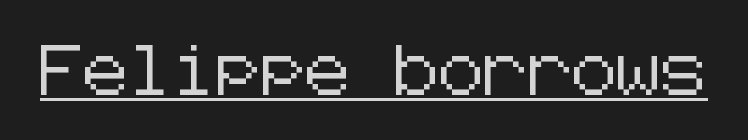
The image shows 50 px sans-serif type, upright; set normal letter spacing, underlined; low stroke contrast and a medium x-height.
